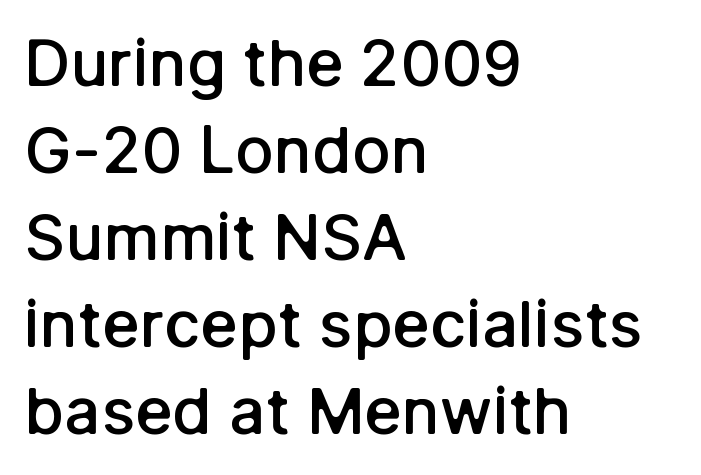
Tall strokes in this sample are plumb rather than angled. The sample has been set in demibold, a notch under bold. In terms of letterspacing, this is plain default setting. Each letter keeps its own natural width here, so spacing adapts to shape. Where is the straight margin? On the left. Is this a sans? Yes — the strokes have no serifs.
